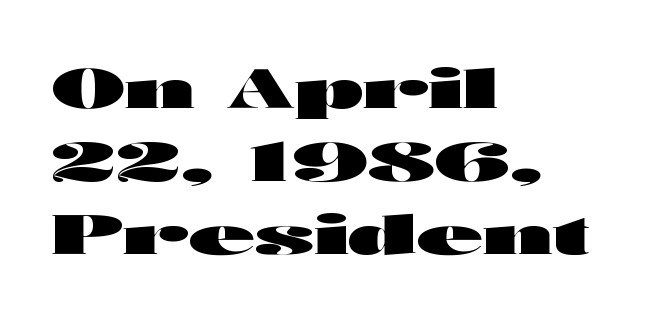
Q: Is the text bold? A: Yes.
Q: Is the text italic (slanted)? A: No, it is upright.
Q: Is the typeface a serif or a sans-serif typeface? A: Sans-serif.
Q: Is the text underlined? A: No.
Q: How is the paragraph aligned? A: Left-aligned.
Q: Is the spacing between letters normal or unusually wide? A: Normal.
Q: Is the spacing between lines tight, normal or loose? A: Normal.
Q: Width (condensed, normal, or wide)? A: Wide.
Q: Stroke contrast? A: High.
Q: x-height? A: Medium.
Q: Monospaced? A: No.
